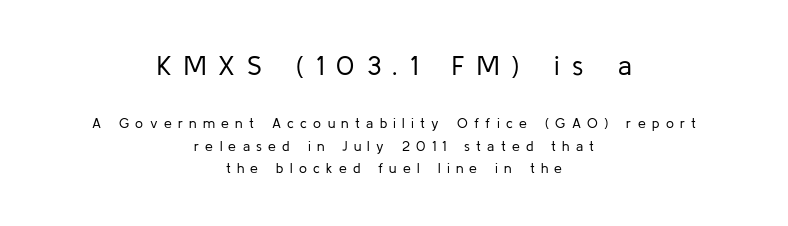
The strip under each line holds only bare page. The text block is weighted toward neither margin, spreading evenly from the middle. Is this a heavy cut? Hardly; it is regular or lighter. Notice how descenders clear the ascenders below comfortably — that's standard leading.
